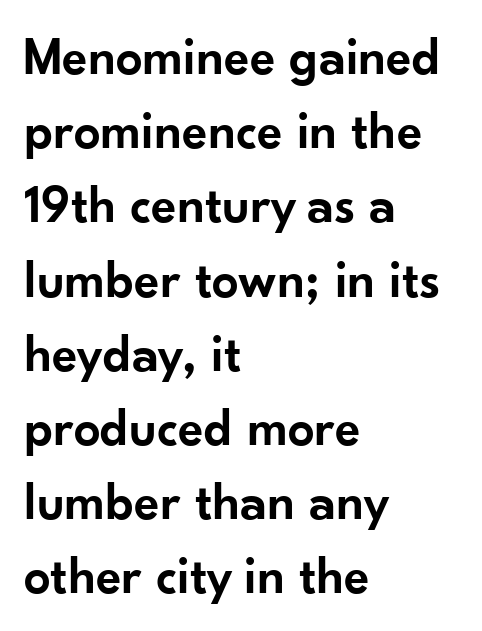
The image shows 53 px semibold sans-serif type, upright; set left-aligned, normal line spacing (1.4x), normal letter spacing, not underlined; low stroke contrast and a small x-height.
